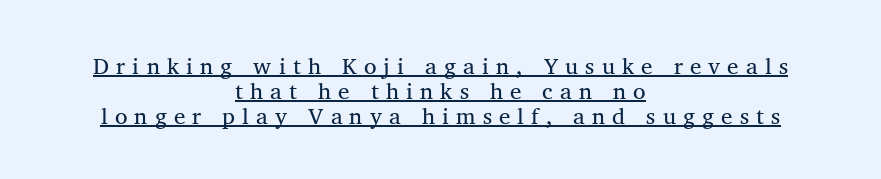
Q: Is the text bold? A: No.
Q: Is the text italic (slanted)? A: No, it is upright.
Q: Is the text underlined? A: Yes.
Q: How is the paragraph aligned? A: Centered.
Q: Is the spacing between letters normal or unusually wide? A: Unusually wide.
Q: Is the spacing between lines tight, normal or loose? A: Tight.
